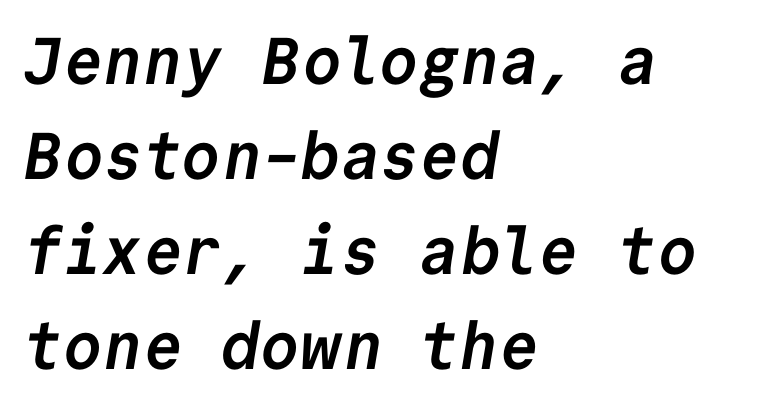
A student would call this left alignment; a typographer would say flush left, rag right. Compared with an ordinary text face, these strokes are far heavier — a full bold. The passage shown has conventional tracking throughout. Line spacing here is normal. Monospaced: the letters line up in strict vertical columns.
